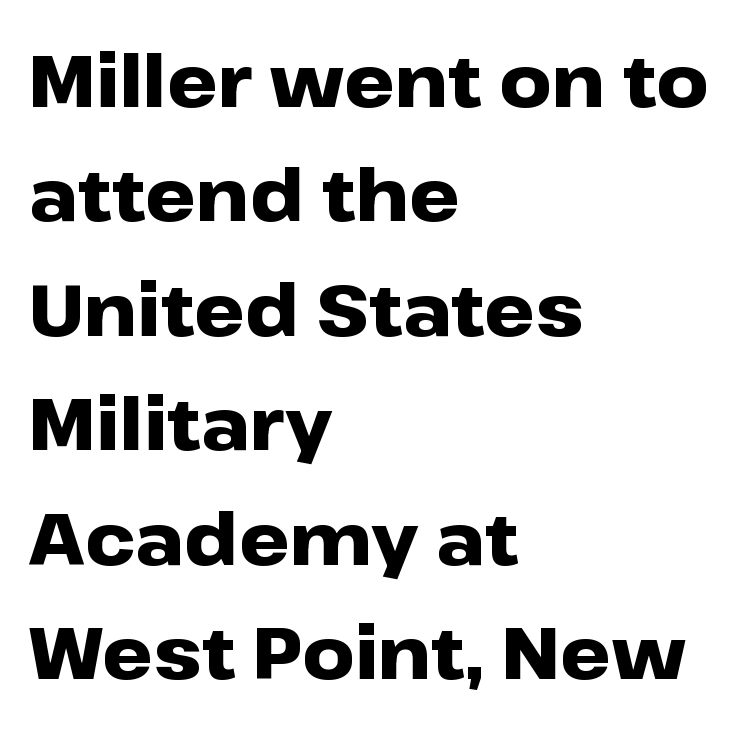
{"serif": "no", "italic": "no", "bold": "yes", "weight": "heavy", "width": "wide", "stroke_contrast": "low", "x_height": "medium", "monospaced": "no", "underline": "no", "align": "left", "line_spacing": "normal", "line_spacing_ratio": 1.59, "letter_spacing": "normal", "letter_spacing_em": 0.0, "glyph_px": 72}
